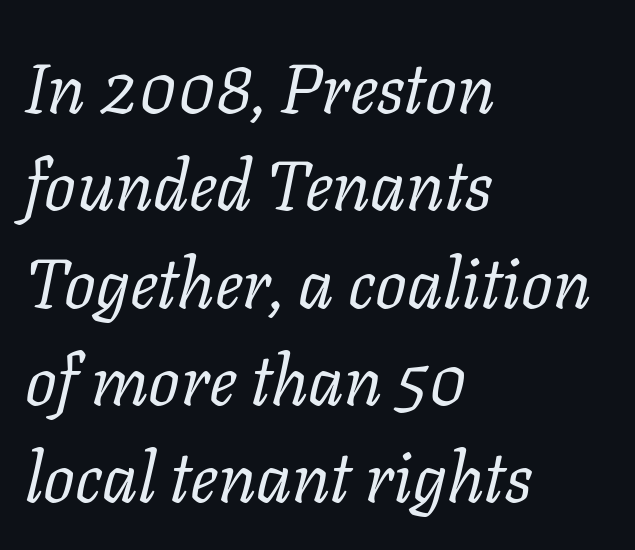
{"serif": "yes", "italic": "yes", "lean": "right", "slant_degrees": 11, "bold": "no", "weight": "regular", "width": "normal", "stroke_contrast": "low", "x_height": "medium", "monospaced": "no", "underline": "no", "align": "left", "line_spacing": "normal", "line_spacing_ratio": 1.39, "letter_spacing": "normal", "letter_spacing_em": 0.0, "glyph_px": 70}
